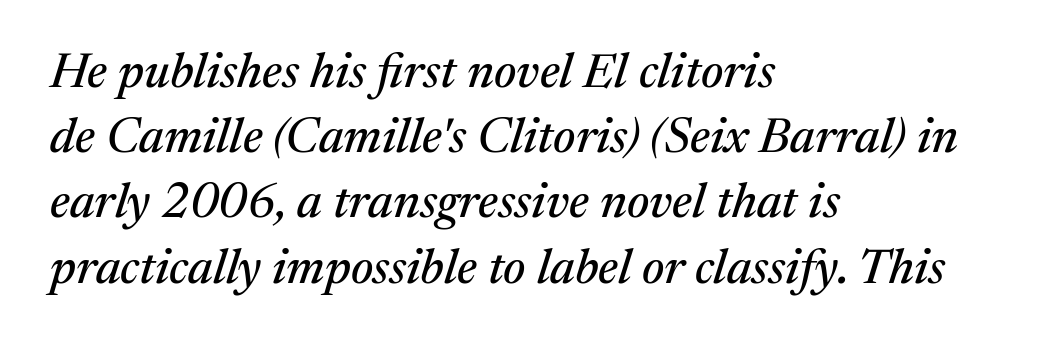
This rendering employs a face with finishing strokes, i.e., a serif. Looks like regular typesetting: each glyph gets only the width it needs. Does extra space separate the letters? No, they use regular spacing. Check the space under the baseline: it is left empty. Horizontal alignment here is leftward, the default for most running prose.
